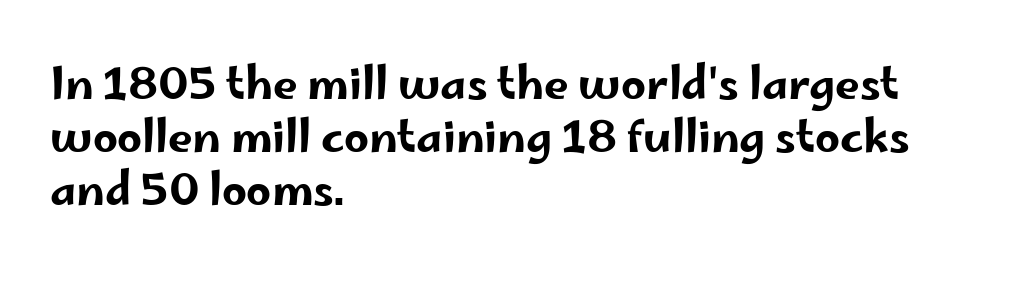
{"serif": "no", "italic": "no", "width": "wide", "stroke_contrast": "low", "x_height": "small", "monospaced": "no", "underline": "no", "align": "left", "line_spacing_ratio": 1.21, "letter_spacing": "normal", "letter_spacing_em": 0.0, "glyph_px": 44}
